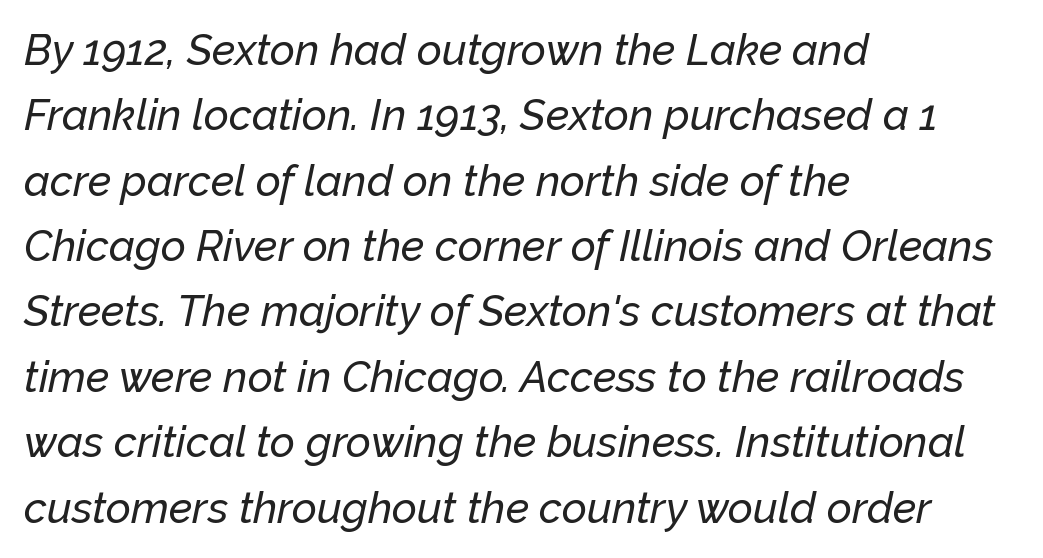
The space beneath each line is pristine and unruled. The typography opts for an oblique posture over an upright one. Horizontal bands of white between lines are of average thickness. The rendering uses natural spacing where letterforms have individual widths. The tracking reads as untouched default to a designer's eye. The compositor pushed each line to the left boundary.
